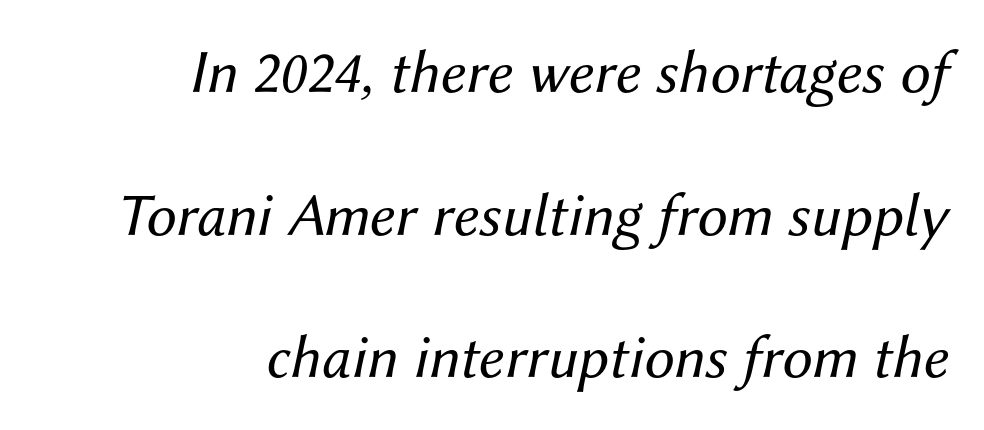
Q: Is the text bold? A: No.
Q: Is the text italic (slanted)? A: Yes, it leans right by about 12 degrees.
Q: Is the text underlined? A: No.
Q: How is the paragraph aligned? A: Right-aligned.
Q: Is the spacing between letters normal or unusually wide? A: Normal.
Q: Is the spacing between lines tight, normal or loose? A: Loose.
Q: Width (condensed, normal, or wide)? A: Normal.
Q: Stroke contrast? A: Medium.
Q: x-height? A: Medium.
Q: Monospaced? A: No.
